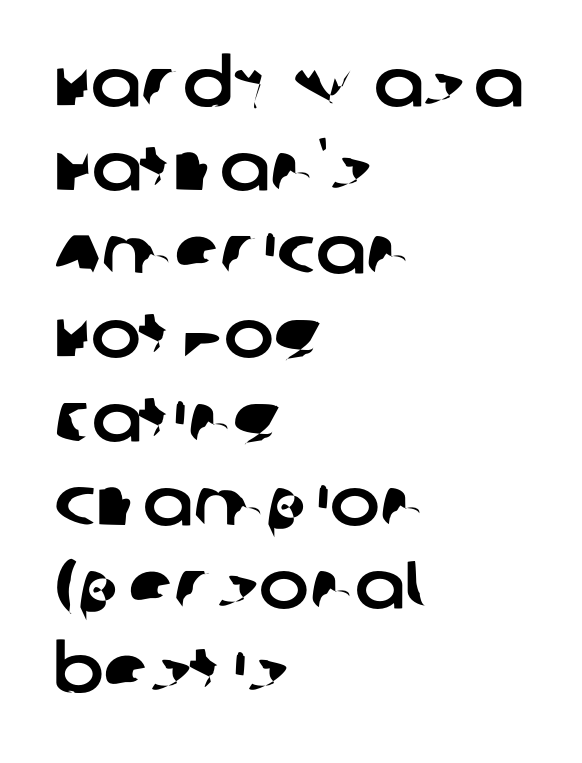
The image shows 67 px sans-serif type; set left-aligned, normal line spacing (1.25x), normal letter spacing, not underlined; low stroke contrast and a large x-height.
